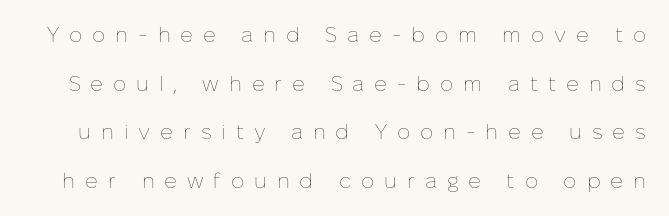
Q: Is the text bold? A: No.
Q: Is the text italic (slanted)? A: No, it is upright.
Q: Is the text underlined? A: No.
Q: Is the spacing between letters normal or unusually wide? A: Unusually wide.
Q: Is the spacing between lines tight, normal or loose? A: Loose.
